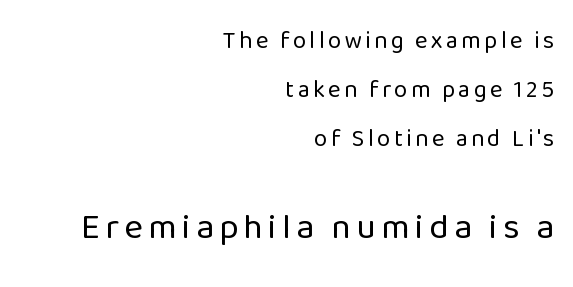
{"serif": "no", "italic": "no", "bold": "no", "weight": "regular", "width": "normal", "stroke_contrast": "low", "x_height": "medium", "monospaced": "no", "underline": "no", "align": "right", "line_spacing": "loose", "line_spacing_ratio": 2.04, "larger_block": "second", "size_ratio": 1.5, "glyph_px": 36}
